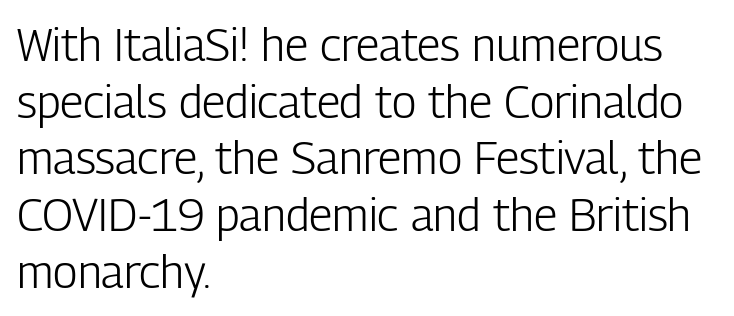
The image shows 45 px light, condensed sans-serif type, upright; set left-aligned, normal line spacing (1.26x), normal letter spacing, not underlined; low stroke contrast and a medium x-height.
